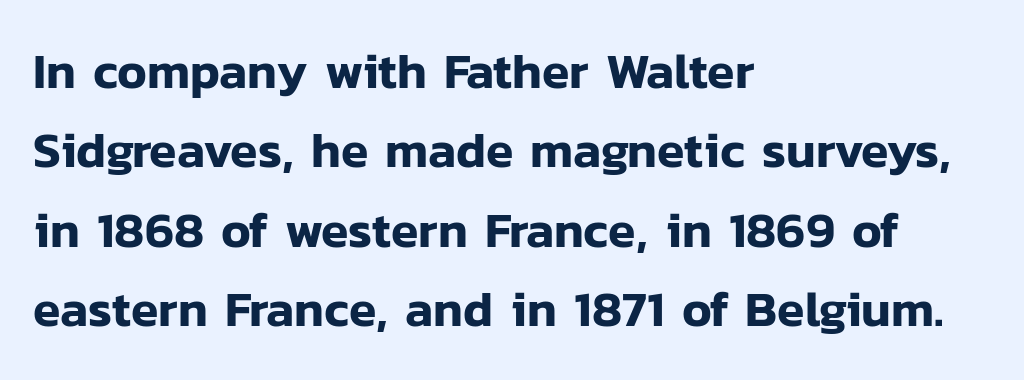
Q: Is the text italic (slanted)? A: No, it is upright.
Q: Is the typeface a serif or a sans-serif typeface? A: Sans-serif.
Q: Is the text underlined? A: No.
Q: How is the paragraph aligned? A: Left-aligned.
Q: Is the spacing between letters normal or unusually wide? A: Normal.
Q: Is the spacing between lines tight, normal or loose? A: Normal.
Q: Width (condensed, normal, or wide)? A: Normal.
Q: Stroke contrast? A: Low.
Q: x-height? A: Medium.
Q: Monospaced? A: No.
